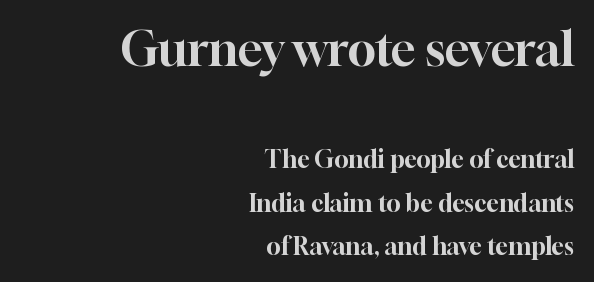
Varying glyph widths throughout — classic text-font behaviour. Does the copy run flush right? Yes — the right margin is perfectly even. Which of the two is more prominent by size? The first, at the top. Look at the tracking — it's just the regular setting, nothing added. Each letter's strokes conclude with small projecting serifs.
